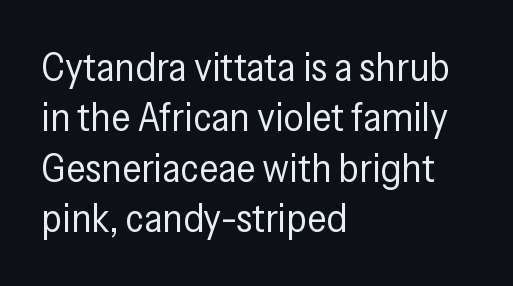
Is the letter spacing exaggerated? No — it looks like the ordinary default. Spacing verdict: proportional, widths tailored to each character. In terms of letterform style, serifs are entirely absent. This sample keeps an unexceptional amount of space between lines.
